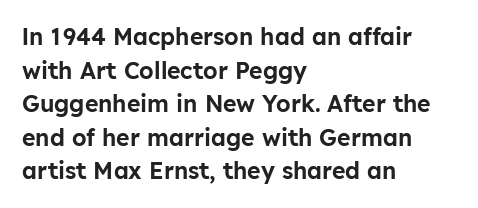
{"italic": "no", "underline": "no", "align": "left", "line_spacing": "normal", "line_spacing_ratio": 1.46, "letter_spacing": "normal", "letter_spacing_em": 0.0, "glyph_px": 23}
